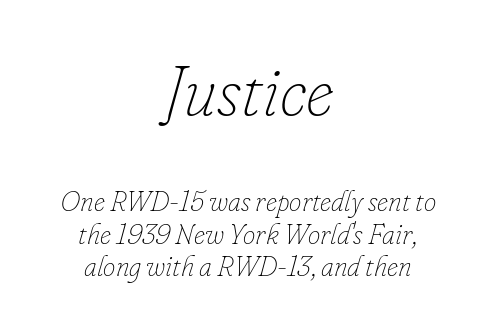
The image shows 70 px thin type, italic (leaning right); set centered, line spacing 1.16x, normal letter spacing, not underlined; the first (top) block is 2.5x larger; low stroke contrast and a small x-height.
